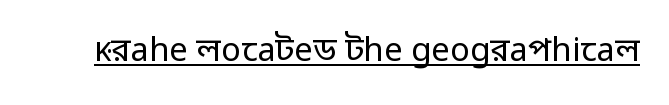
Q: Is the text bold? A: No.
Q: Is the text italic (slanted)? A: No, it is upright.
Q: Is the typeface a serif or a sans-serif typeface? A: Sans-serif.
Q: Is the text underlined? A: Yes.
Q: Is the spacing between letters normal or unusually wide? A: Normal.
Q: Width (condensed, normal, or wide)? A: Normal.
Q: Stroke contrast? A: Low.
Q: x-height? A: Medium.
Q: Monospaced? A: No.
